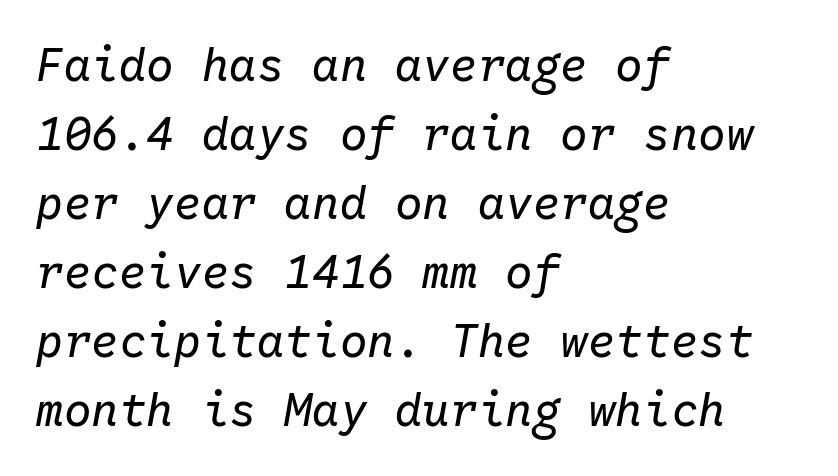
The image shows 46 px regular-weight type, italic (leaning right), monospaced; set left-aligned, normal line spacing (1.5x), normal letter spacing, not underlined; low stroke contrast and a medium x-height.
